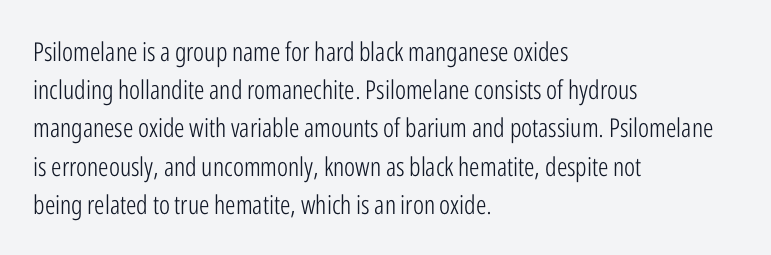
{"italic": "no", "bold": "no", "underline": "no", "align": "left", "line_spacing": "normal", "line_spacing_ratio": 1.47, "letter_spacing": "normal", "letter_spacing_em": 0.0, "glyph_px": 26}
